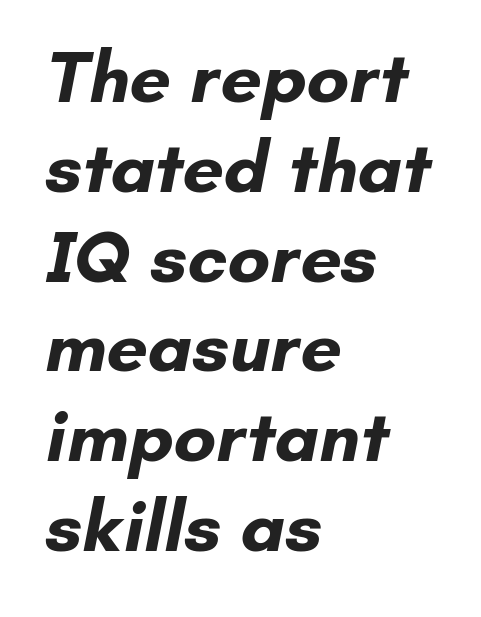
{"serif": "no", "bold": "yes", "weight": "bold", "width": "normal", "stroke_contrast": "low", "x_height": "small", "monospaced": "no", "underline": "no", "align": "left", "line_spacing_ratio": 1.23, "letter_spacing": "normal", "letter_spacing_em": 0.0, "glyph_px": 73}
